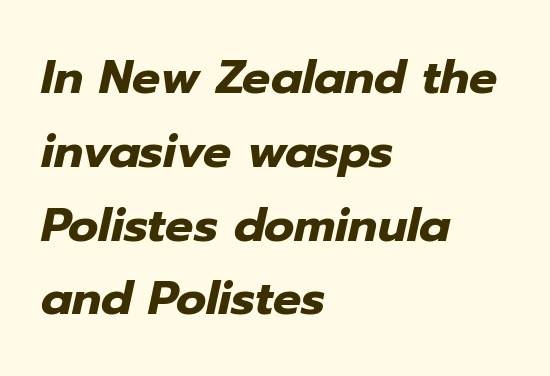
The image shows 47 px heavy type, italic (leaning right); set left-aligned, normal line spacing (1.57x), normal letter spacing, not underlined; low stroke contrast and a medium x-height.
